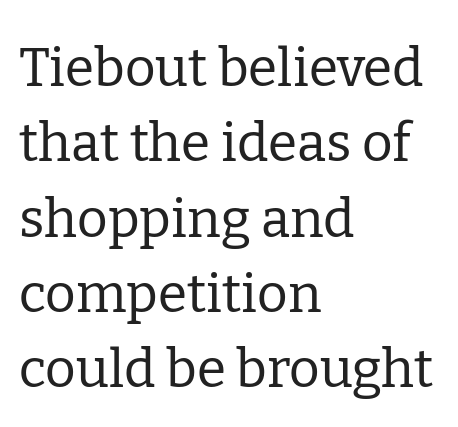
Alignment: flush left. Is this a heavy cut? Hardly; it is regular or lighter. No italicization has been applied; the sample stays upright. Each letter keeps its own natural width here, so spacing adapts to shape.
